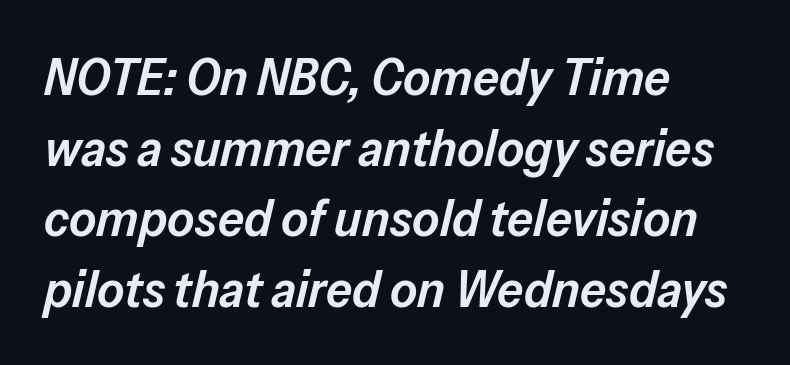
{"italic": "yes", "lean": "right", "slant_degrees": 13, "bold": "semi", "weight": "semibold", "width": "normal", "stroke_contrast": "low", "x_height": "medium", "monospaced": "no", "underline": "no", "align": "left", "line_spacing": "normal", "line_spacing_ratio": 1.36, "letter_spacing": "normal", "letter_spacing_em": 0.0, "glyph_px": 52}
